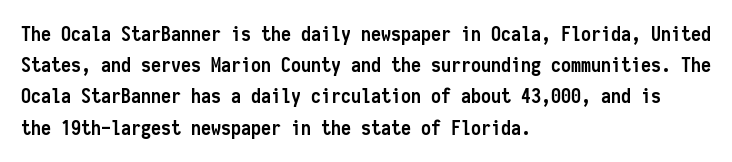
The image shows 20 px bold type, upright; set left-aligned, normal line spacing (1.56x), normal letter spacing, not underlined.
